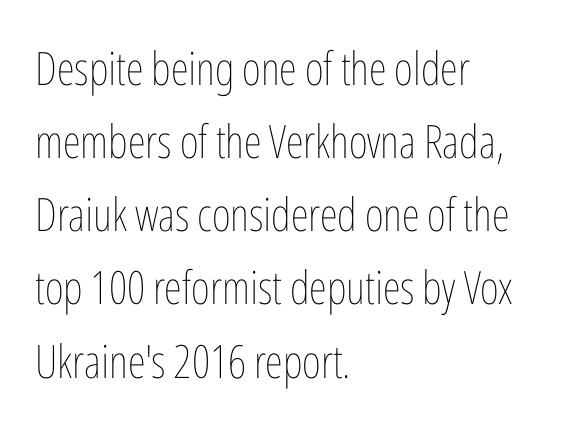
Vertical strokes here are truly vertical. Honestly, the letter spacing is just normal — you wouldn't notice it. The rendering uses natural spacing where letterforms have individual widths. Compared with typical paragraphs, the rows here are spaced about the same. The passage shown is not bold in any degree.
